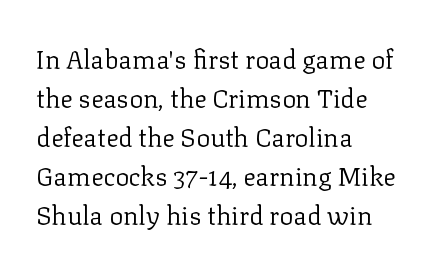
Each new line begins a customary step beneath the previous one. Students, note that the glyphs here touch the page at normal intervals. Letters rest on an invisible, unmarked baseline. Posture: upright roman.
